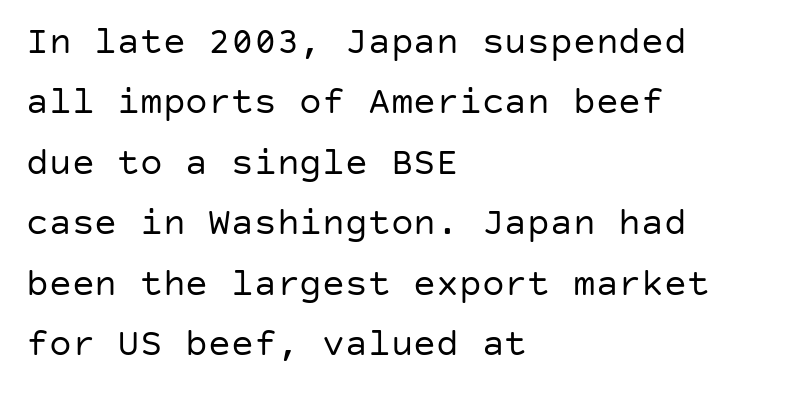
Only glyphs here, with clear space below each row. The cut favours lightness, reaching ordinary text weight at its darkest. The lines are quadded left. Style check: upright.
